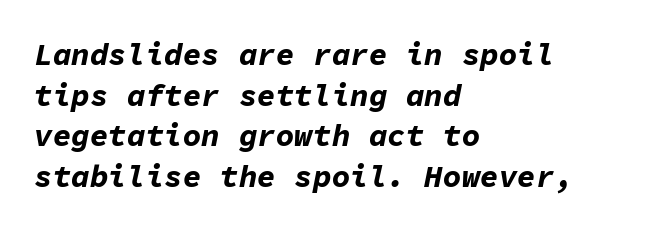
Q: Is the text bold? A: Yes.
Q: Is the text italic (slanted)? A: Yes, it leans right by about 11 degrees.
Q: Is the text underlined? A: No.
Q: How is the paragraph aligned? A: Left-aligned.
Q: Is the spacing between letters normal or unusually wide? A: Normal.
Q: Is the spacing between lines tight, normal or loose? A: Normal.
Q: Width (condensed, normal, or wide)? A: Normal.
Q: Stroke contrast? A: Low.
Q: x-height? A: Medium.
Q: Monospaced? A: Yes.
